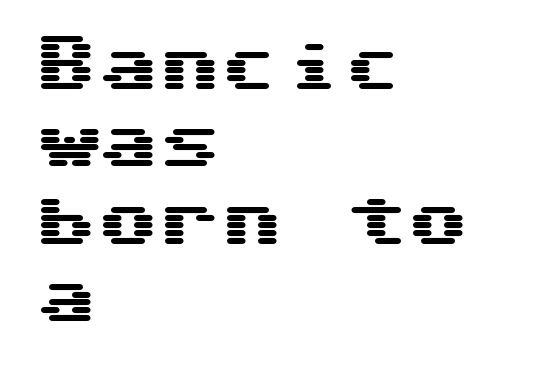
The image shows 62 px wide sans-serif type, upright, monospaced; set left-aligned, normal line spacing (1.25x), normal letter spacing, not underlined; medium stroke contrast and a medium x-height.
